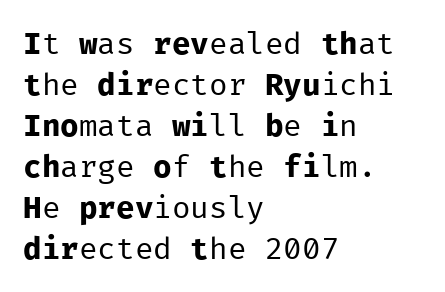
The image shows 31 px regular-weight sans-serif type, upright, monospaced; set left-aligned, normal line spacing (1.32x), normal letter spacing, not underlined; low stroke contrast and a medium x-height.
